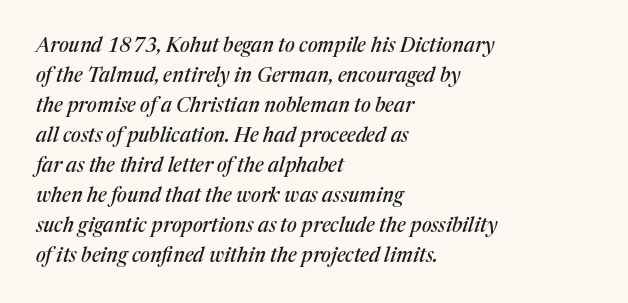
{"italic": "yes", "lean": "right", "slant_degrees": 17, "underline": "no", "align": "left", "line_spacing": "normal", "line_spacing_ratio": 1.5, "letter_spacing": "normal", "letter_spacing_em": 0.0, "glyph_px": 20}
